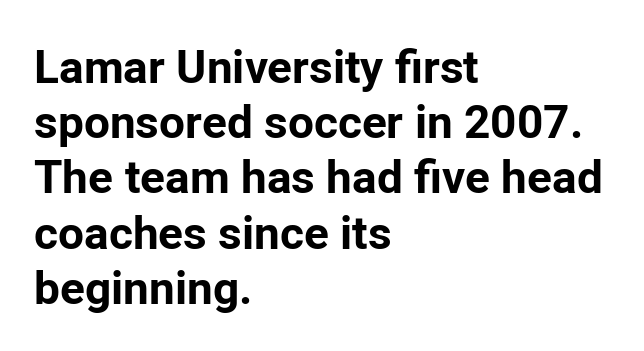
The image shows 46 px bold sans-serif type, upright; set left-aligned, line spacing 1.2x, normal letter spacing, not underlined; low stroke contrast and a medium x-height.
